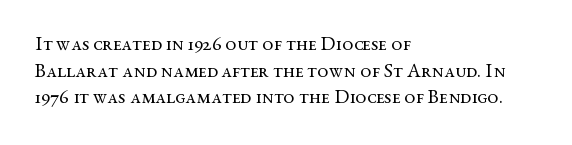
The image shows 20 px text type, upright; set left-aligned, normal line spacing (1.33x), normal letter spacing, not underlined.
